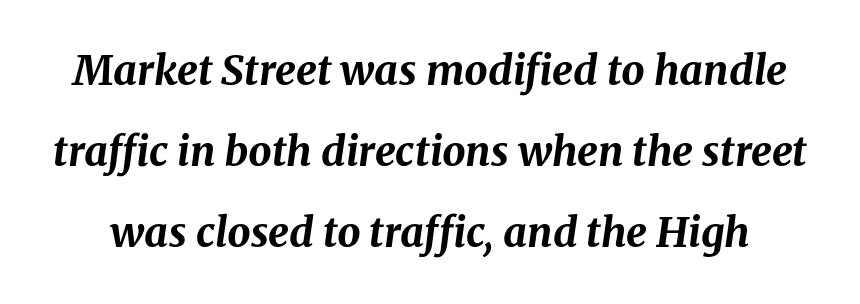
Q: Is the text bold? A: Yes.
Q: Is the text italic (slanted)? A: Yes, it leans right by about 8 degrees.
Q: Is the text underlined? A: No.
Q: Is the spacing between letters normal or unusually wide? A: Normal.
Q: Is the spacing between lines tight, normal or loose? A: Loose.
Q: Width (condensed, normal, or wide)? A: Normal.
Q: Stroke contrast? A: Medium.
Q: x-height? A: Medium.
Q: Monospaced? A: No.
